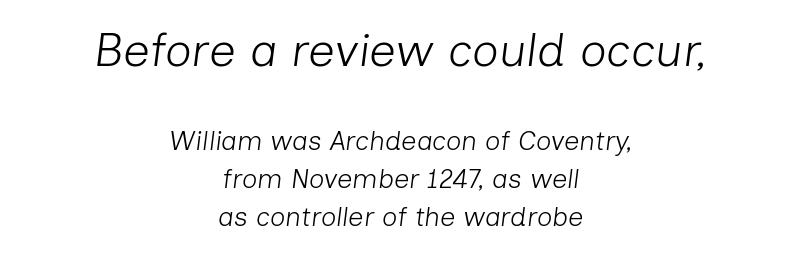
Q: Is the text bold? A: No.
Q: Is the text italic (slanted)? A: Yes, it leans right by about 7 degrees.
Q: Is the text underlined? A: No.
Q: How is the paragraph aligned? A: Centered.
Q: Is the spacing between letters normal or unusually wide? A: Normal.
Q: Is the spacing between lines tight, normal or loose? A: Normal.
Q: Which block of text is set in a larger size, the first (top) or the second (bottom)? A: The first (top) one.
Q: Width (condensed, normal, or wide)? A: Normal.
Q: Stroke contrast? A: Low.
Q: x-height? A: Medium.
Q: Monospaced? A: No.
